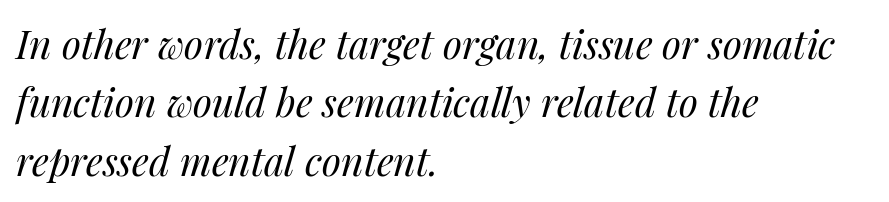
{"italic": "yes", "lean": "right", "slant_degrees": 14, "bold": "no", "weight": "regular", "width": "normal", "stroke_contrast": "medium", "x_height": "medium", "monospaced": "no", "underline": "no", "align": "left", "line_spacing": "normal", "line_spacing_ratio": 1.5, "letter_spacing": "normal", "letter_spacing_em": 0.0, "glyph_px": 39}
